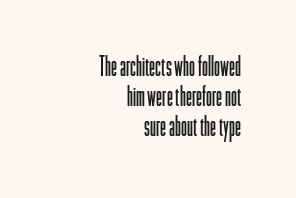
Vertically, the passage feels compressed, each row crowding the next. Does the lettering tilt? It doesn't — this is upright. Between one letter and the next there's only the usual sliver of space. No letter is thick-stroked: the sample isn't bold. This sample is right-justified, so line beginnings fall wherever the words allow.
